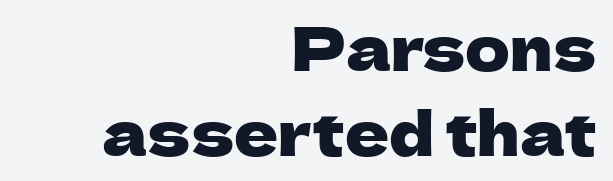
Q: Is the text italic (slanted)? A: No, it is upright.
Q: Is the typeface a serif or a sans-serif typeface? A: Sans-serif.
Q: Is the text underlined? A: No.
Q: How is the paragraph aligned? A: Right-aligned.
Q: Is the spacing between letters normal or unusually wide? A: Normal.
Q: Is the spacing between lines tight, normal or loose? A: Normal.
Q: Width (condensed, normal, or wide)? A: Normal.
Q: Stroke contrast? A: Low.
Q: x-height? A: Medium.
Q: Monospaced? A: No.
